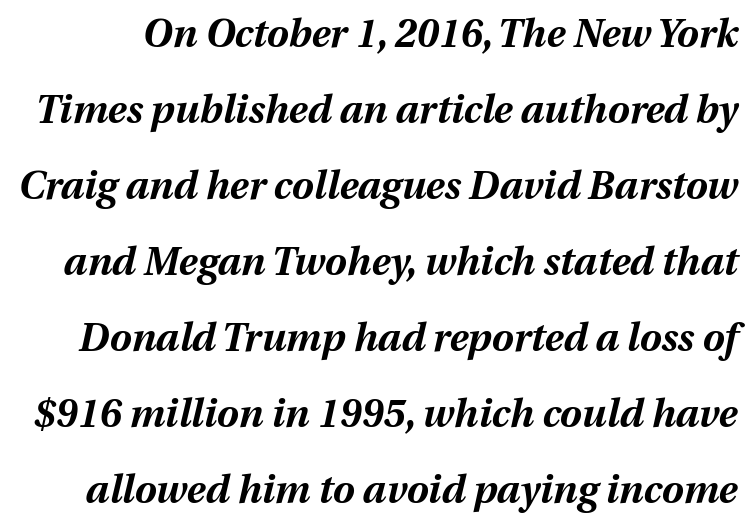
The image shows 39 px bold type, italic (leaning right); set loose line spacing (1.95x), normal letter spacing, not underlined; medium stroke contrast and a medium x-height.
